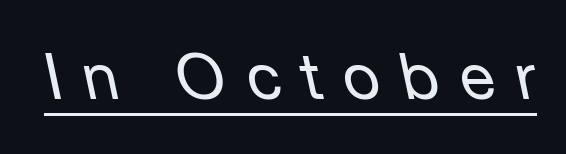
The image shows 64 px regular-weight type, italic (leaning left); set unusually wide letter spacing (+0.33 em), underlined; low stroke contrast and a medium x-height.
